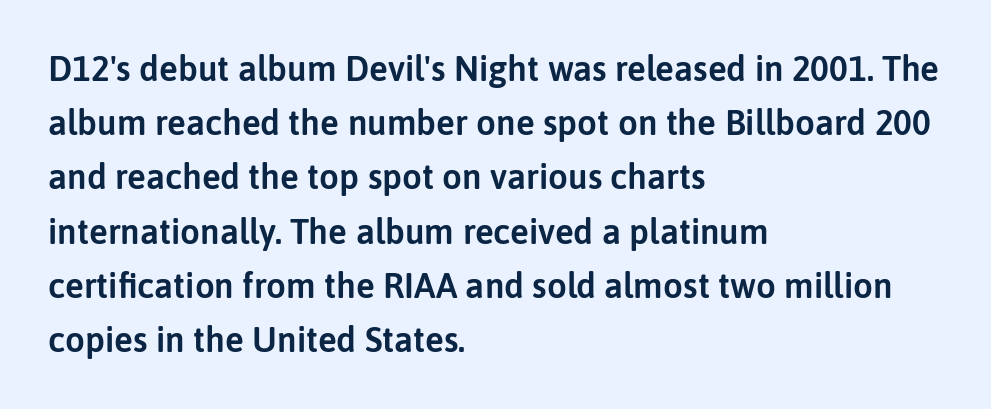
{"serif": "no", "italic": "no", "width": "normal", "stroke_contrast": "low", "x_height": "medium", "monospaced": "no", "underline": "no", "align": "left", "line_spacing": "normal", "line_spacing_ratio": 1.55, "letter_spacing": "normal", "letter_spacing_em": 0.0, "glyph_px": 35}
